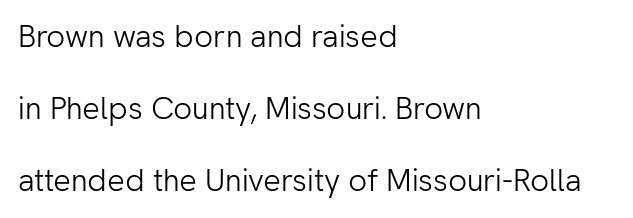
Posture: vertical. Regarding serifs, this sample does without them. The face used here is proportionally spaced, like ordinary book or web type. This sample is left-justified, so line endings fall wherever the words run out. The zone under the glyphs is completely vacant. Widely set lines give the paragraph a tall, airy silhouette.
